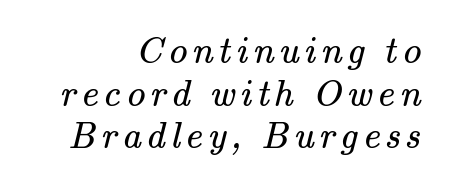
Is this a heavy cut? Hardly; it is regular or lighter. A typesetter would label this face a serif. Vertically, the passage feels compressed, each row crowding the next. Is this a fixed-width face? No — the glyphs have proportional, varying widths. The lines are quadded right. Underlining? Definitely not there.
